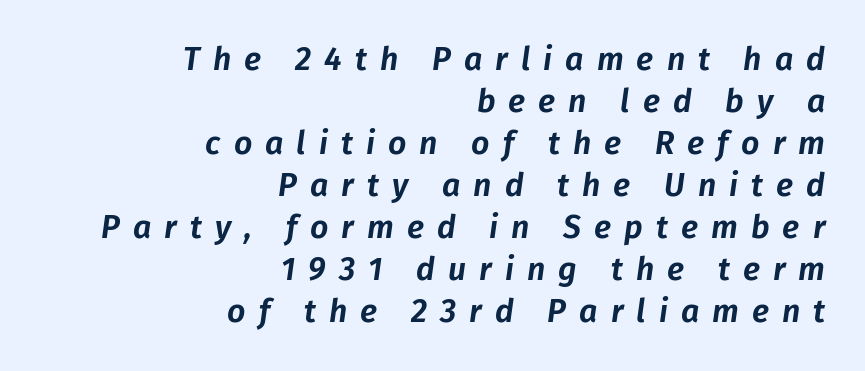
Q: Is the text italic (slanted)? A: Yes, it leans right by about 8 degrees.
Q: Is the text underlined? A: No.
Q: How is the paragraph aligned? A: Right-aligned.
Q: Is the spacing between letters normal or unusually wide? A: Unusually wide.
Q: Is the spacing between lines tight, normal or loose? A: Normal.
Q: Width (condensed, normal, or wide)? A: Normal.
Q: Stroke contrast? A: Low.
Q: x-height? A: Medium.
Q: Monospaced? A: No.
